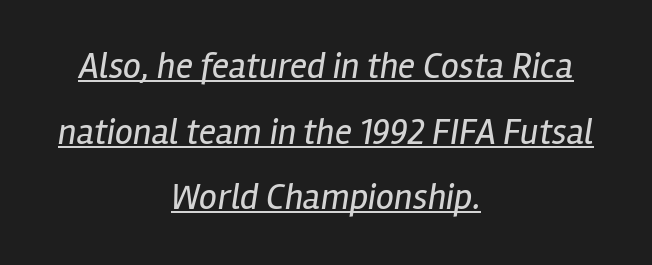
Q: Is the text bold? A: No.
Q: Is the text italic (slanted)? A: Yes, it leans right by about 12 degrees.
Q: Is the text underlined? A: Yes.
Q: How is the paragraph aligned? A: Centered.
Q: Is the spacing between letters normal or unusually wide? A: Normal.
Q: Width (condensed, normal, or wide)? A: Condensed.
Q: Stroke contrast? A: Low.
Q: x-height? A: Medium.
Q: Monospaced? A: No.
